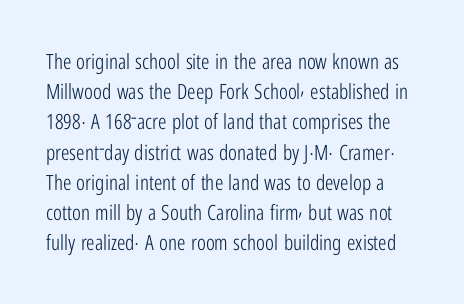
{"italic": "no", "bold": "no", "underline": "no", "line_spacing": "normal", "line_spacing_ratio": 1.44, "letter_spacing": "normal", "letter_spacing_em": 0.0, "glyph_px": 21}
